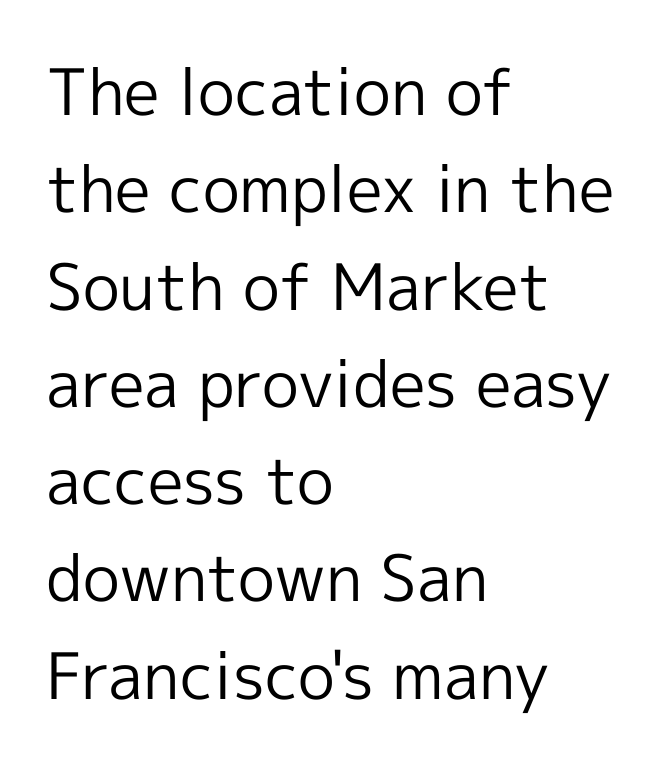
The image shows 64 px regular-weight sans-serif type, upright; set left-aligned, normal line spacing (1.52x), normal letter spacing, not underlined; a medium x-height.
